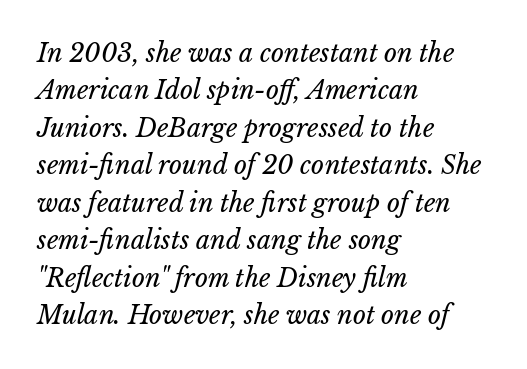
{"bold": "no", "underline": "no", "align": "left", "line_spacing": "normal", "line_spacing_ratio": 1.5, "letter_spacing": "normal", "letter_spacing_em": 0.0, "glyph_px": 25}
